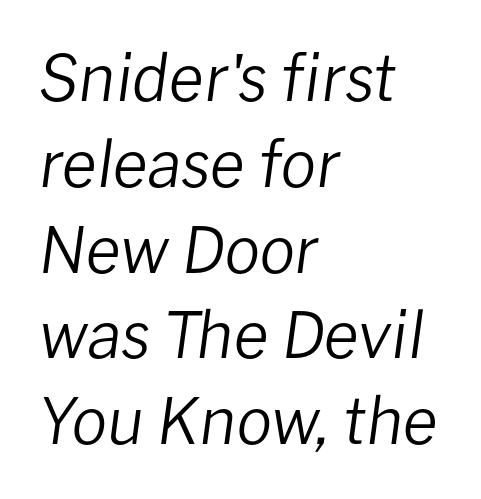
The face used here is proportionally spaced, like ordinary book or web type. The string is rendered with underlining switched off. Characters follow at the spacing the type designer built in. Rows of type keep a routine distance in the vertical direction.
